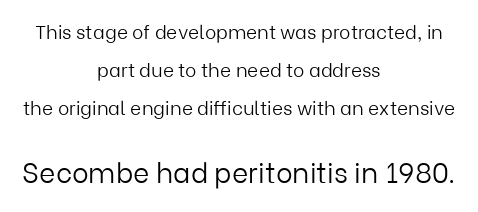
Caption: upper text group reduced, lower text group enlarged. Check where the strokes stop: nothing finishes them off — pure sans. The letters advance in unequal steps, a hallmark of proportional type. Successive baselines arrive slowly, with a big drop between each. The setting favours the middle, as headings and verse often do.
